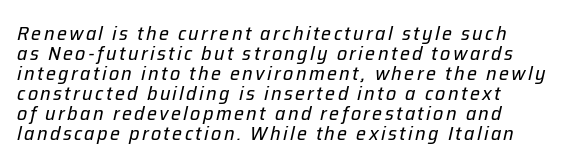
The image shows 20 px text type, italic (leaning right); set tight line spacing (1.0x), not underlined.
